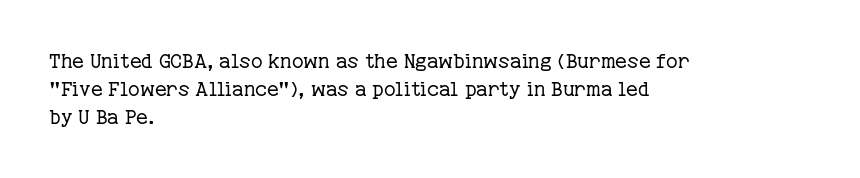
Nothing heavy about these letters — not bold at all. Compared with a centered layout, this one pins lines to the left instead. Spacing between characters is what you'd get straight out of the box. Posture: vertical. Anything drawn beneath the words? Only blank space.
